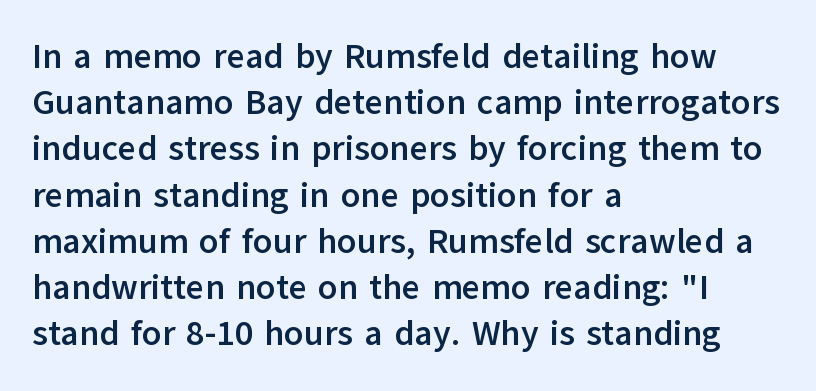
Q: Is the text bold? A: Yes.
Q: Is the text italic (slanted)? A: No, it is upright.
Q: Is the typeface a serif or a sans-serif typeface? A: Sans-serif.
Q: Is the text underlined? A: No.
Q: How is the paragraph aligned? A: Left-aligned.
Q: Is the spacing between letters normal or unusually wide? A: Normal.
Q: Is the spacing between lines tight, normal or loose? A: Normal.
Q: Width (condensed, normal, or wide)? A: Normal.
Q: Stroke contrast? A: Low.
Q: x-height? A: Medium.
Q: Monospaced? A: No.
